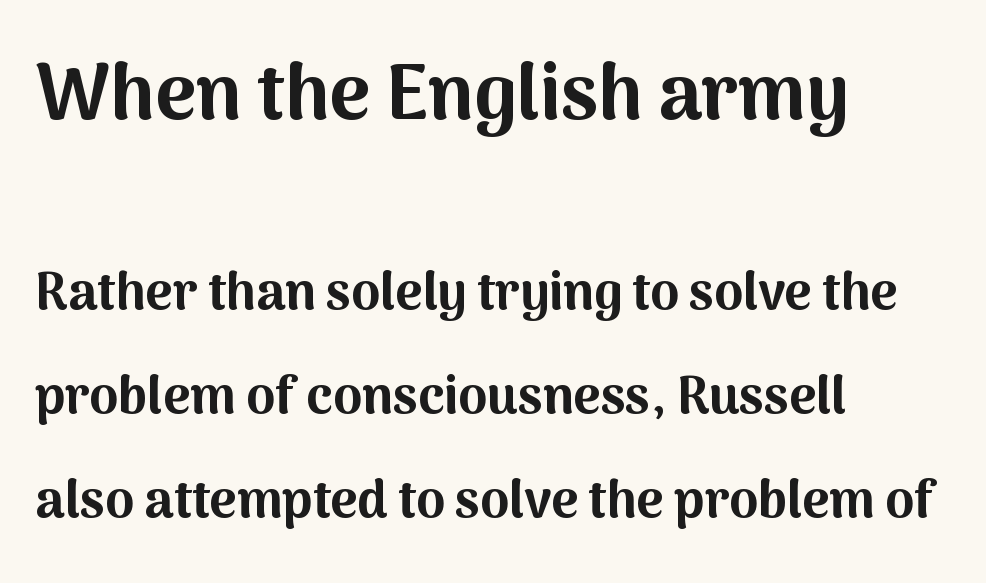
{"serif": "no", "italic": "no", "bold": "yes", "weight": "bold", "width": "normal", "stroke_contrast": "medium", "x_height": "medium", "monospaced": "no", "underline": "no", "align": "left", "line_spacing": "loose", "line_spacing_ratio": 2.0, "letter_spacing": "normal", "letter_spacing_em": 0.0, "larger_block": "first", "size_ratio": 1.5, "glyph_px": 78}
